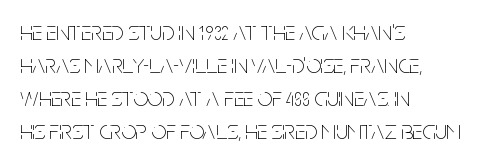
When letters stand straight like this, we call the style roman or upright. These lines sit exactly where default settings would place them. Students, note that the glyphs here touch the page at normal intervals. The passage shown is not bold in any degree. In CSS terms this would be text-align: left. Underlining? Definitely not there.
